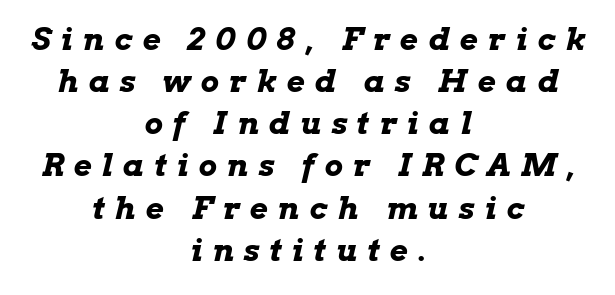
The image shows 31 px bold, wide type, italic (leaning right); set centered, normal line spacing (1.36x), unusually wide letter spacing (+0.33 em), not underlined; low stroke contrast and a medium x-height.
